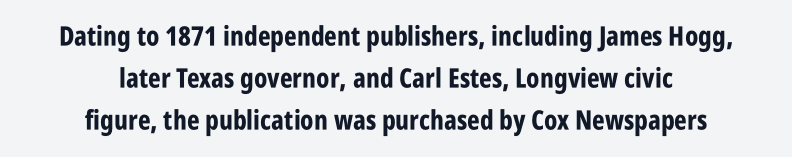
Whoever set this chose a conventional vertical rhythm. This sample uses an upright cut, with every glyph sitting square on the baseline. A clean baseline with only descenders dipping below it. Notice how thick the strokes are: this is what a full bold looks like. In terms of letterspacing, this is plain default setting. The paragraph shown floats in the horizontal middle.
